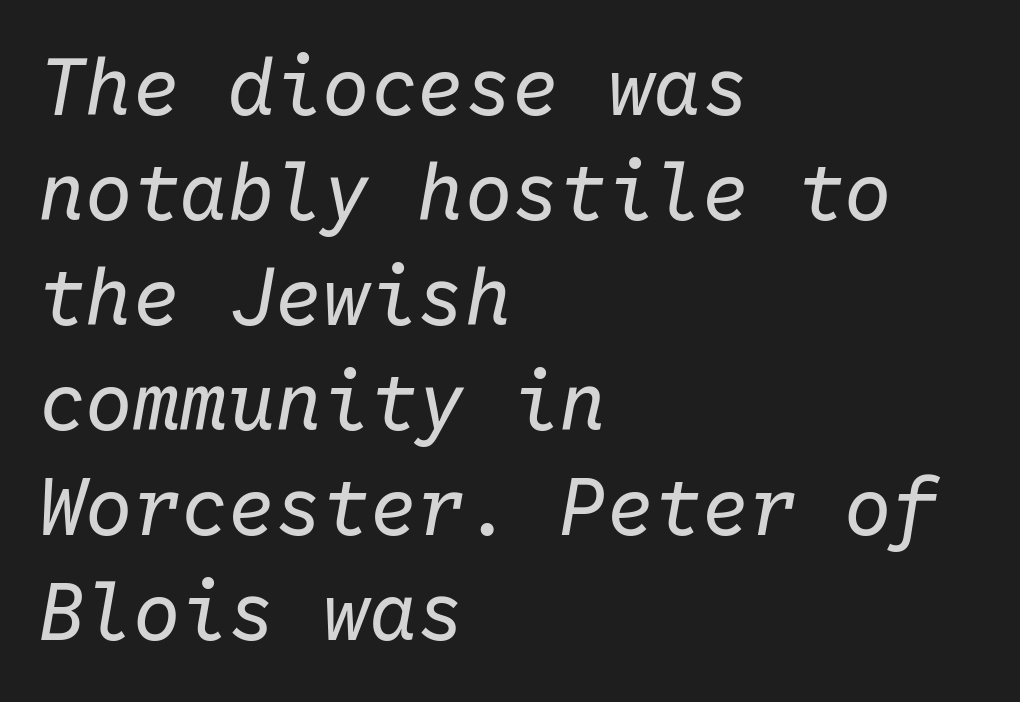
The image shows 79 px regular-weight type, italic (leaning right), monospaced; set left-aligned, normal line spacing (1.33x), normal letter spacing, not underlined; low stroke contrast and a medium x-height.
